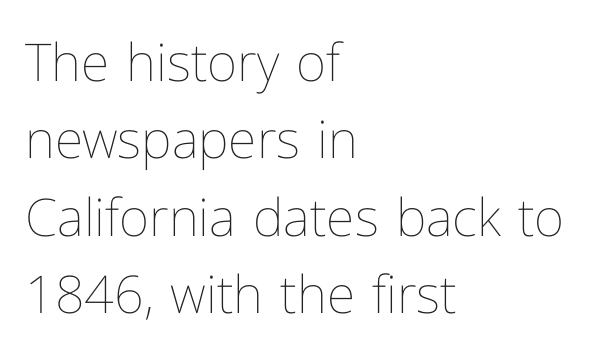
The image shows 52 px thin type, upright; set left-aligned, normal line spacing (1.49x), normal letter spacing, not underlined; low stroke contrast and a medium x-height.
